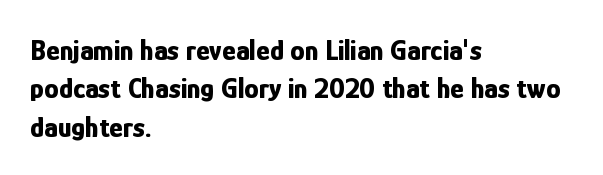
{"serif": "no", "italic": "no", "bold": "yes", "weight": "bold", "width": "condensed", "stroke_contrast": "low", "x_height": "medium", "monospaced": "no", "underline": "no", "align": "left", "line_spacing": "normal", "line_spacing_ratio": 1.32, "letter_spacing": "normal", "letter_spacing_em": 0.0, "glyph_px": 29}
